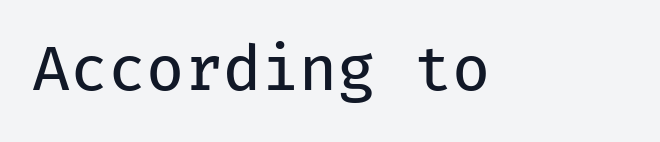
The passage shown is typed in a monospace face where columns stay perfectly aligned. There is no visible air inserted between adjacent glyphs. Every stem runs plumb, perpendicular to the baseline. The strokes carry an ordinary text weight at most. Descenders are the only things crossing below the line.
